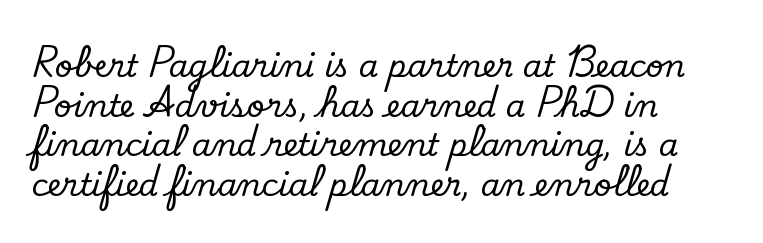
The image shows 31 px serif type; set left-aligned, normal line spacing (1.28x), normal letter spacing, not underlined; low stroke contrast and a small x-height.
